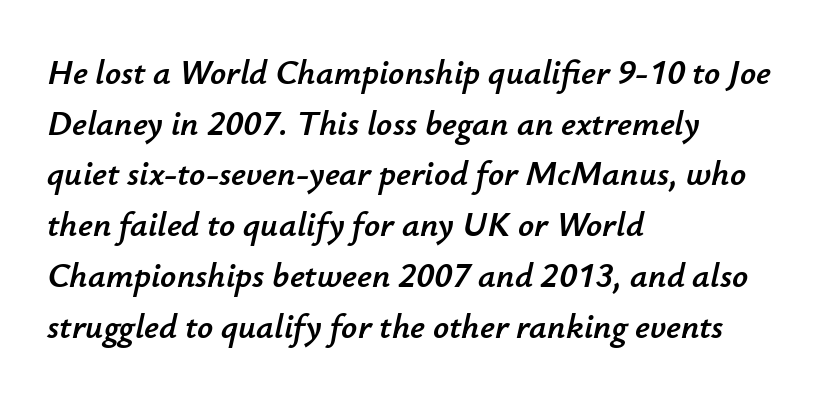
The image shows 35 px text type, italic (leaning right); set left-aligned, normal line spacing (1.45x), normal letter spacing, not underlined; low stroke contrast and a small x-height.
